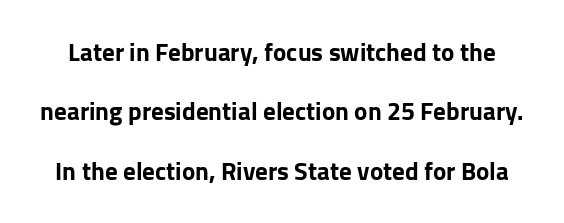
Unlike italic type, these characters show no tilt at all. As a designer I'd log this as weight 700, bold. The area under the type is left untouched. These lines stand farther apart than default settings would place them. These lines keep a tight, regular rhythm from letter to letter.
